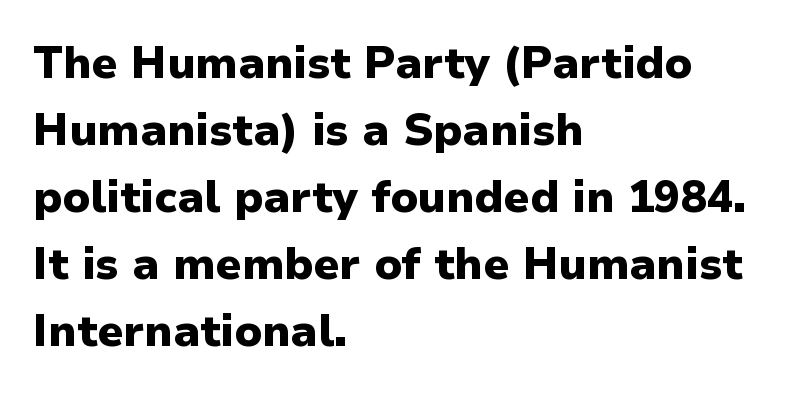
{"serif": "no", "italic": "no", "bold": "yes", "weight": "heavy", "width": "normal", "stroke_contrast": "low", "x_height": "medium", "monospaced": "no", "underline": "no", "align": "left", "line_spacing": "normal", "line_spacing_ratio": 1.52, "letter_spacing": "normal", "letter_spacing_em": 0.0, "glyph_px": 44}
